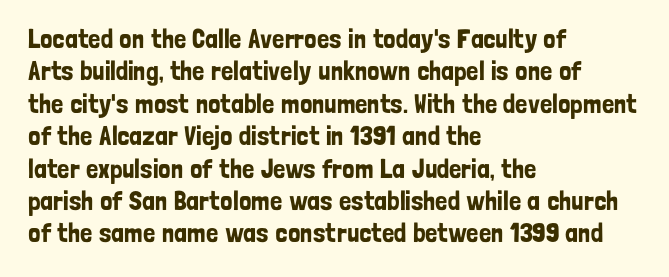
Q: Is the text italic (slanted)? A: No, it is upright.
Q: Is the text underlined? A: No.
Q: How is the paragraph aligned? A: Left-aligned.
Q: Is the spacing between letters normal or unusually wide? A: Normal.
